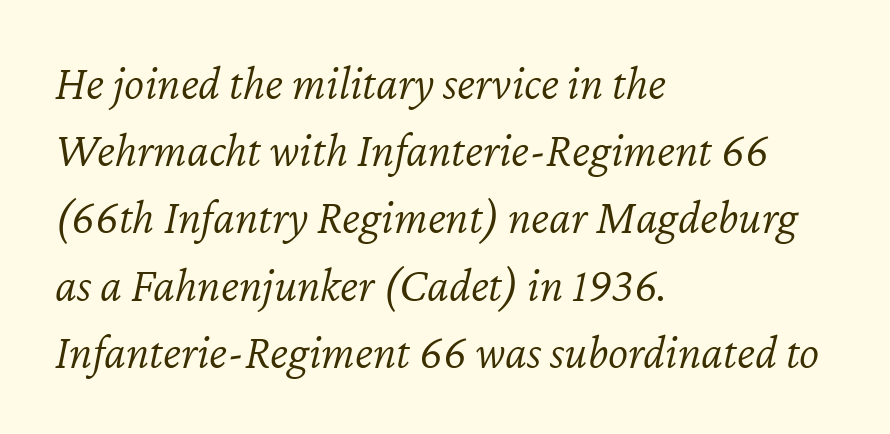
{"italic": "yes", "lean": "right", "slant_degrees": 12, "bold": "no", "weight": "light", "width": "normal", "stroke_contrast": "low", "x_height": "medium", "monospaced": "no", "underline": "no", "align": "left", "line_spacing": "normal", "line_spacing_ratio": 1.4, "letter_spacing": "normal", "letter_spacing_em": 0.0, "glyph_px": 48}
